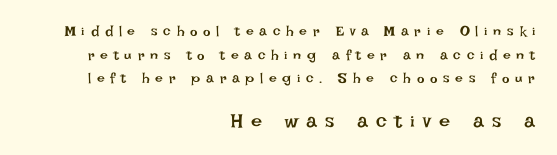
The image shows 20 px text type, upright; set right-aligned, normal line spacing (1.68x), unusually wide letter spacing (+0.41 em), not underlined; the second (bottom) block is 1.43x larger.
